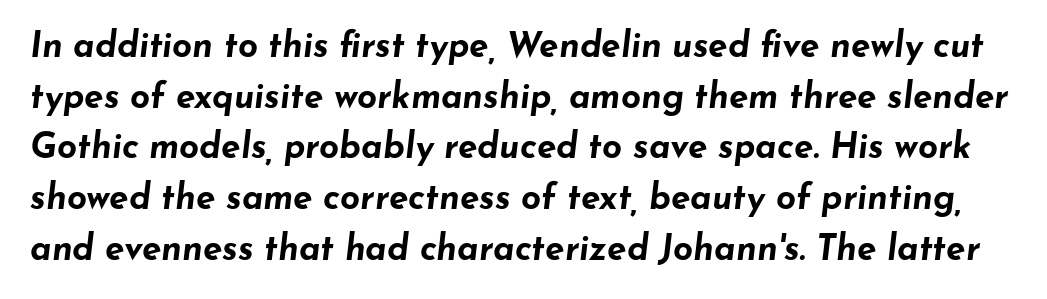
Q: Is the text bold? A: Yes.
Q: Is the text italic (slanted)? A: Yes, it leans right by about 7 degrees.
Q: Is the text underlined? A: No.
Q: Is the spacing between letters normal or unusually wide? A: Normal.
Q: Is the spacing between lines tight, normal or loose? A: Normal.
Q: Width (condensed, normal, or wide)? A: Wide.
Q: Stroke contrast? A: Low.
Q: x-height? A: Small.
Q: Monospaced? A: No.
